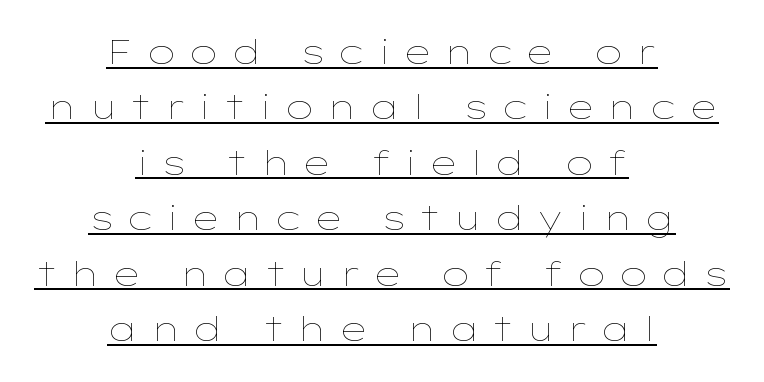
This is the regular roman posture of the typeface. The strokes carry an ordinary text weight at most. Summary of vertical rhythm: regular, with standard interline spacing. Layout note: lines centered.
